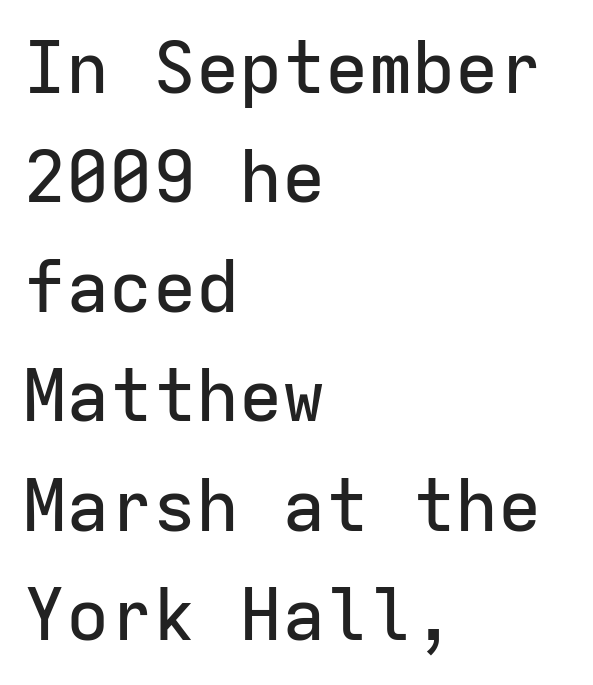
{"serif": "no", "italic": "no", "width": "normal", "stroke_contrast": "low", "x_height": "medium", "monospaced": "yes", "underline": "no", "align": "left", "line_spacing": "normal", "line_spacing_ratio": 1.52, "letter_spacing": "normal", "letter_spacing_em": 0.0, "glyph_px": 72}
